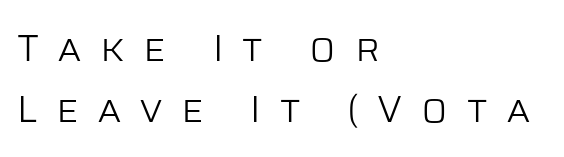
The rendering uses natural spacing where letterforms have individual widths. Whoever set this chose a conventional vertical rhythm. Check under the words: just untouched page. Alignment: flush left.
